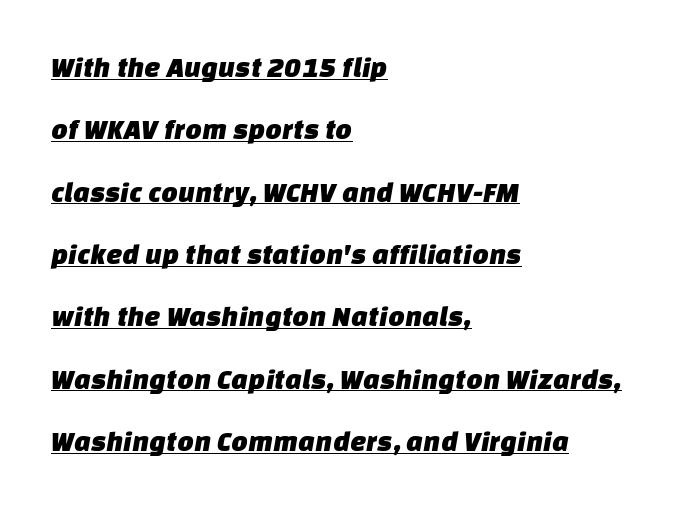
Q: Is the typeface a serif or a sans-serif typeface? A: Sans-serif.
Q: Is the text underlined? A: Yes.
Q: How is the paragraph aligned? A: Left-aligned.
Q: Is the spacing between letters normal or unusually wide? A: Normal.
Q: Is the spacing between lines tight, normal or loose? A: Loose.
Q: Width (condensed, normal, or wide)? A: Normal.
Q: Stroke contrast? A: Low.
Q: x-height? A: Large.
Q: Monospaced? A: No.
